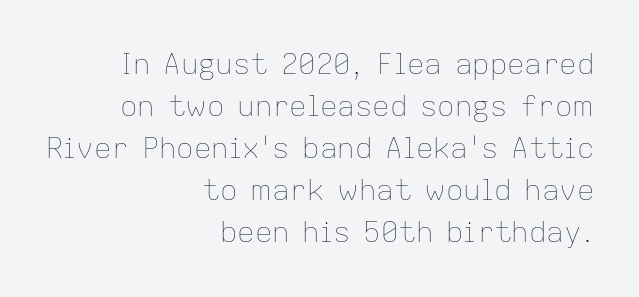
Q: Is the text bold? A: No.
Q: Is the text italic (slanted)? A: No, it is upright.
Q: Is the text underlined? A: No.
Q: How is the paragraph aligned? A: Right-aligned.
Q: Is the spacing between letters normal or unusually wide? A: Normal.
Q: Is the spacing between lines tight, normal or loose? A: Normal.
Q: Width (condensed, normal, or wide)? A: Normal.
Q: Stroke contrast? A: Low.
Q: x-height? A: Medium.
Q: Monospaced? A: No.
